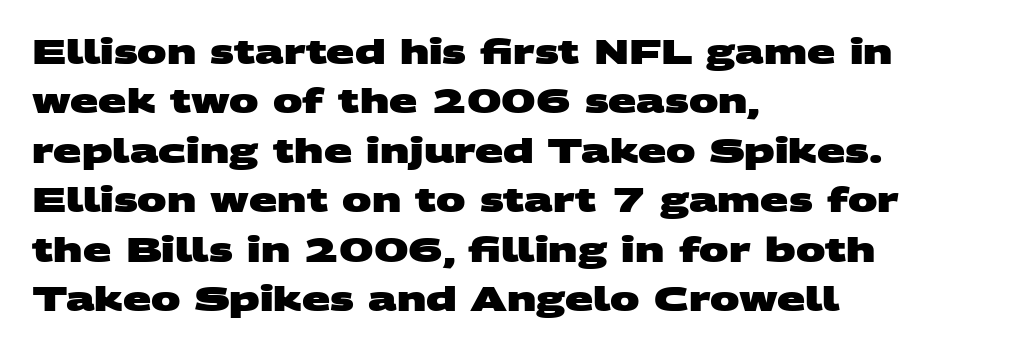
This rendering features lettering with no underline. These lines carry a lot of weight — the face is fully bold. Glyph-to-glyph distance matches everyday printed text. The letters advance in unequal steps, a hallmark of proportional type.
